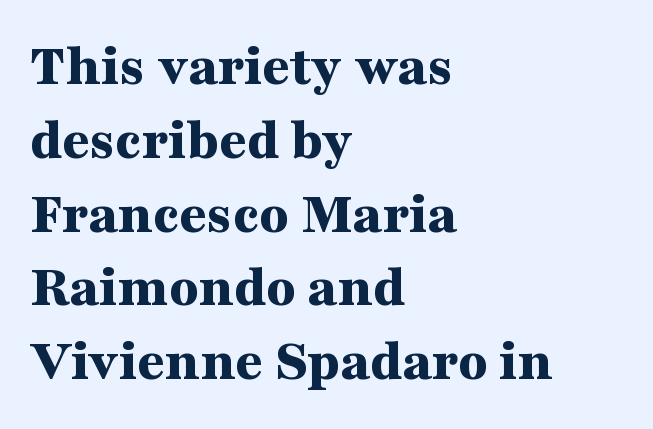
The image shows 60 px bold, wide serif type, upright; set left-aligned, line spacing 1.23x, normal letter spacing, not underlined; medium stroke contrast and a medium x-height.
